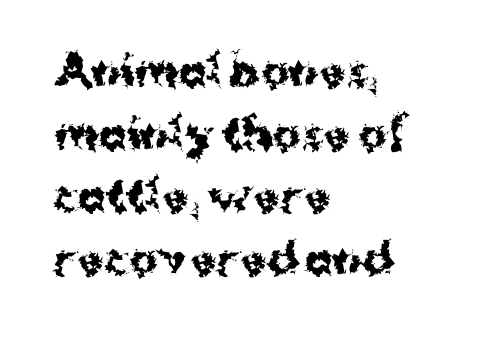
Stroke terminals: plain, sans-serif. Proportional: the letters do not fall into vertical columns. In terms of leading, this rendering sits right in the middle. Set as a true bold cut, around the 700 mark. Italic: no, the glyphs are upright roman. The tracking reads as untouched default to a designer's eye.
